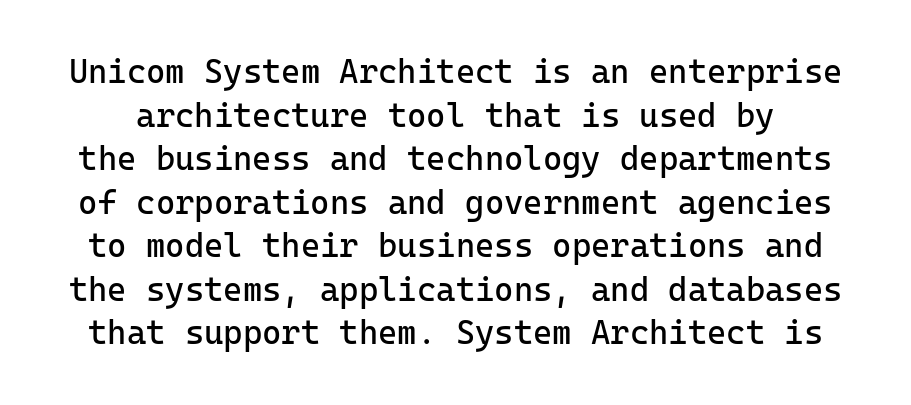
Notice how descenders clear the ascenders below comfortably — that's standard leading. The type family on display is of the sans-serif kind. Counters stay open thanks to moderate or lighter strokes. Glyph-to-glyph distance matches everyday printed text. The typography opts for an upright posture over an oblique one.
